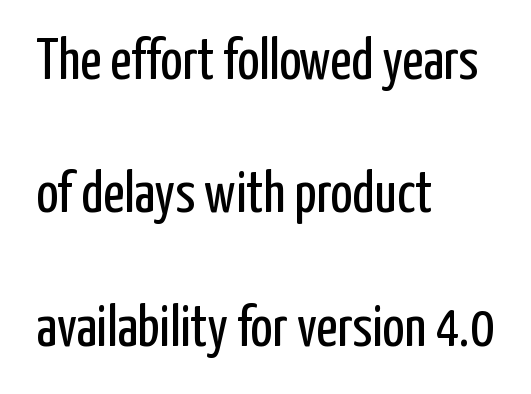
Q: Is the text bold? A: No.
Q: Is the text italic (slanted)? A: No, it is upright.
Q: Is the typeface a serif or a sans-serif typeface? A: Sans-serif.
Q: Is the text underlined? A: No.
Q: How is the paragraph aligned? A: Left-aligned.
Q: Is the spacing between letters normal or unusually wide? A: Normal.
Q: Is the spacing between lines tight, normal or loose? A: Loose.
Q: Width (condensed, normal, or wide)? A: Condensed.
Q: Stroke contrast? A: Low.
Q: x-height? A: Medium.
Q: Monospaced? A: No.
